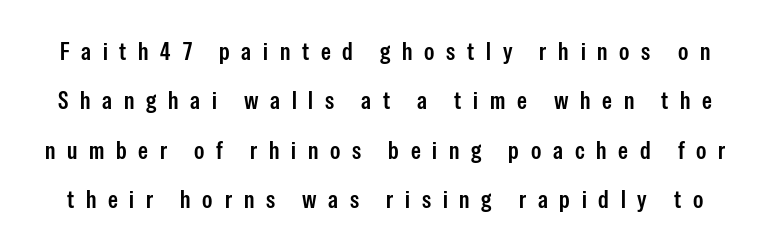
Q: Is the text bold? A: Semi-bold.
Q: Is the text italic (slanted)? A: No, it is upright.
Q: Is the text underlined? A: No.
Q: Is the spacing between letters normal or unusually wide? A: Unusually wide.
Q: Is the spacing between lines tight, normal or loose? A: Loose.
